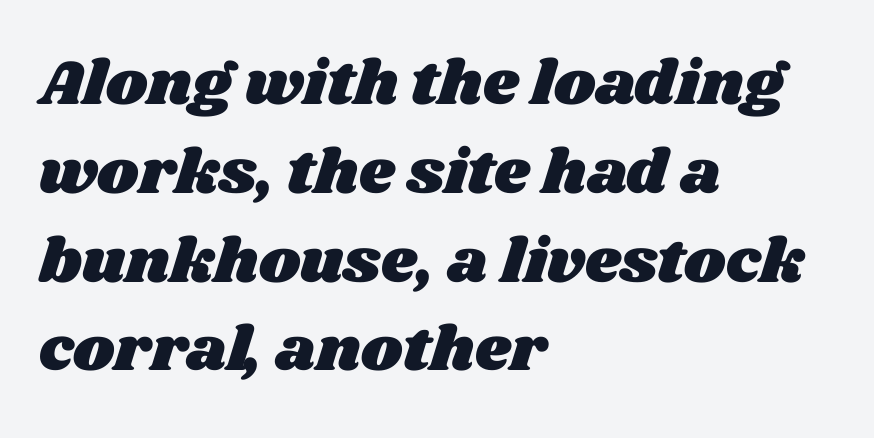
The image shows 63 px wide type; set left-aligned, normal line spacing (1.41x), normal letter spacing, not underlined; medium stroke contrast and a large x-height.
